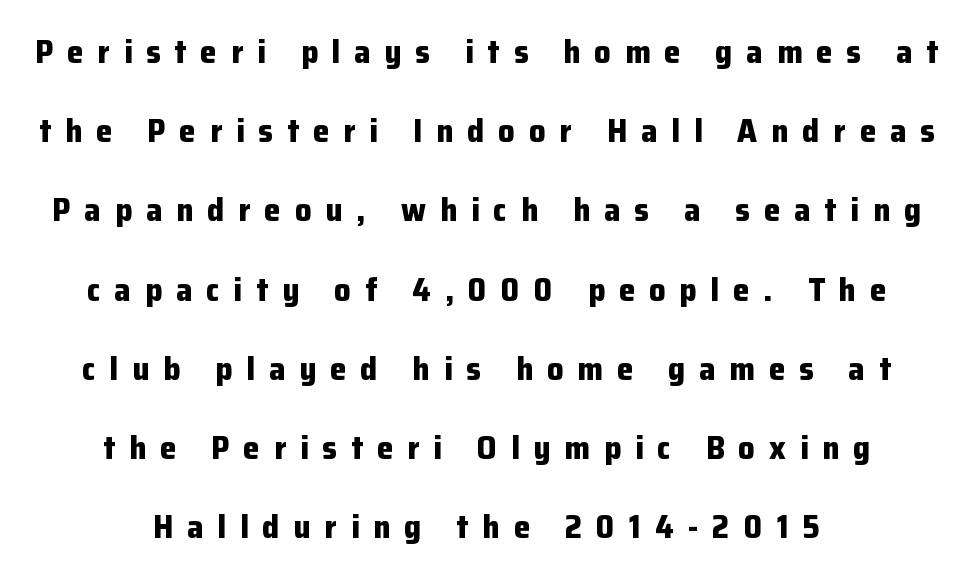
Q: Is the text bold? A: Yes.
Q: Is the text italic (slanted)? A: No, it is upright.
Q: Is the typeface a serif or a sans-serif typeface? A: Sans-serif.
Q: Is the text underlined? A: No.
Q: How is the paragraph aligned? A: Centered.
Q: Is the spacing between letters normal or unusually wide? A: Unusually wide.
Q: Is the spacing between lines tight, normal or loose? A: Loose.
Q: Width (condensed, normal, or wide)? A: Normal.
Q: Stroke contrast? A: Low.
Q: x-height? A: Medium.
Q: Monospaced? A: No.
